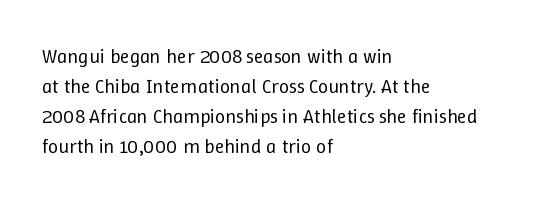
Q: Is the text bold? A: No.
Q: Is the text italic (slanted)? A: No, it is upright.
Q: Is the text underlined? A: No.
Q: How is the paragraph aligned? A: Left-aligned.
Q: Is the spacing between letters normal or unusually wide? A: Normal.
Q: Is the spacing between lines tight, normal or loose? A: Normal.
